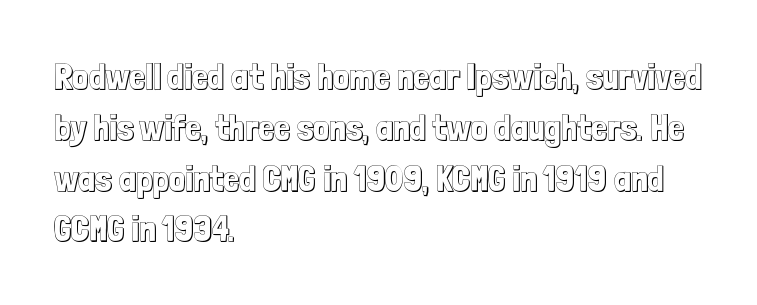
{"italic": "no", "width": "condensed", "x_height": "medium", "monospaced": "no", "underline": "no", "align": "left", "line_spacing": "normal", "line_spacing_ratio": 1.41, "letter_spacing": "normal", "letter_spacing_em": 0.0, "glyph_px": 36}
